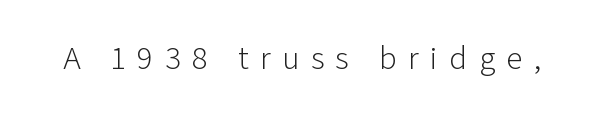
Q: Is the text bold? A: No.
Q: Is the text italic (slanted)? A: No, it is upright.
Q: Is the typeface a serif or a sans-serif typeface? A: Sans-serif.
Q: Is the text underlined? A: No.
Q: Is the spacing between letters normal or unusually wide? A: Unusually wide.
Q: Width (condensed, normal, or wide)? A: Normal.
Q: Stroke contrast? A: Low.
Q: x-height? A: Medium.
Q: Monospaced? A: No.
